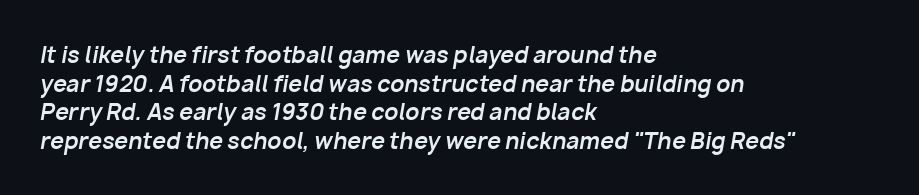
{"italic": "yes", "lean": "right", "slant_degrees": 10, "bold": "yes", "underline": "no", "align": "left", "line_spacing": "normal", "line_spacing_ratio": 1.3, "letter_spacing": "normal", "letter_spacing_em": 0.0, "glyph_px": 22}
